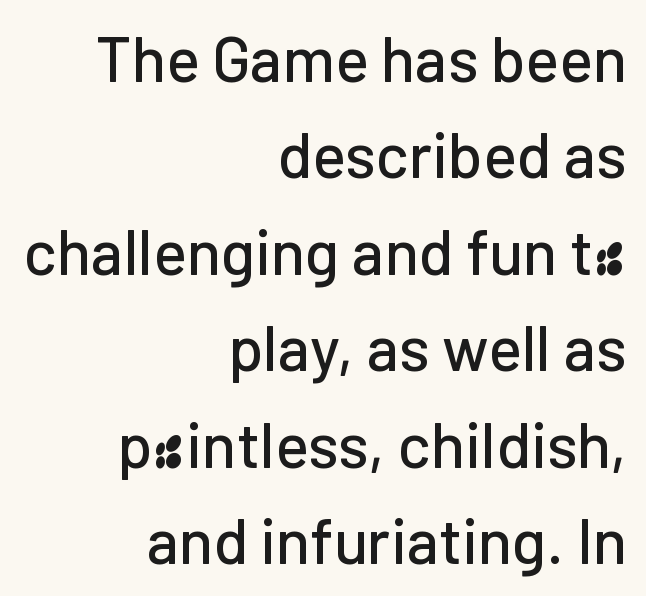
Q: Is the text italic (slanted)? A: No, it is upright.
Q: Is the typeface a serif or a sans-serif typeface? A: Sans-serif.
Q: Is the text underlined? A: No.
Q: How is the paragraph aligned? A: Right-aligned.
Q: Is the spacing between letters normal or unusually wide? A: Normal.
Q: Is the spacing between lines tight, normal or loose? A: Normal.
Q: Width (condensed, normal, or wide)? A: Normal.
Q: Stroke contrast? A: Low.
Q: x-height? A: Medium.
Q: Monospaced? A: No.
